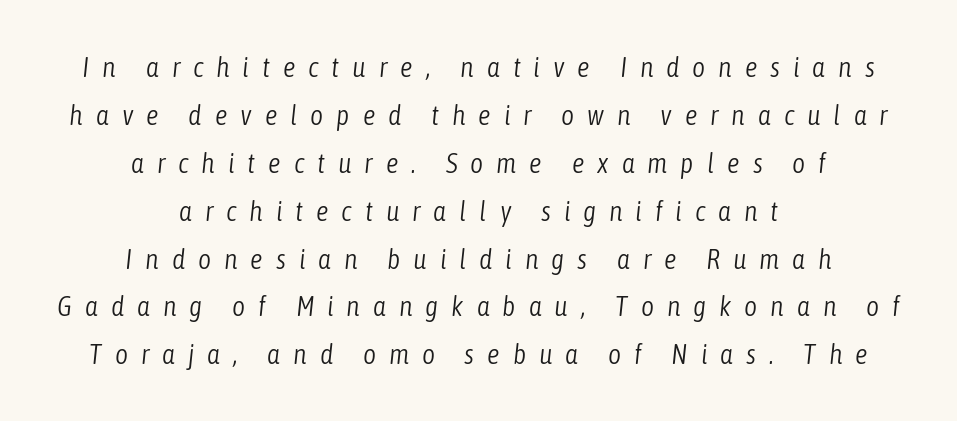
The rendering inserts visible extra space after every character. A typesetter would mark this as italic. You could not count columns in this text — the font is proportionally spaced. Think standard paragraph weight, or any step lighter than that. Underlining? Definitely not there.
